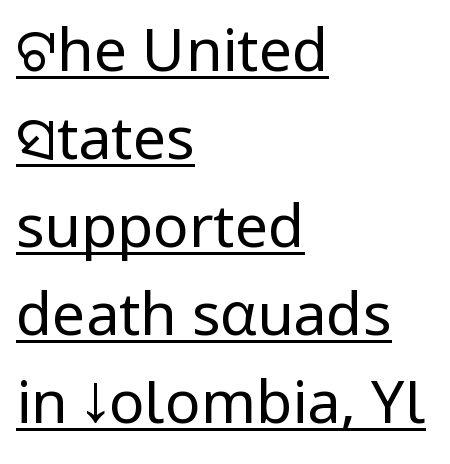
The image shows 59 px regular-weight, condensed sans-serif type, upright; set left-aligned, normal line spacing (1.49x), normal letter spacing, underlined; low stroke contrast and a large x-height.
